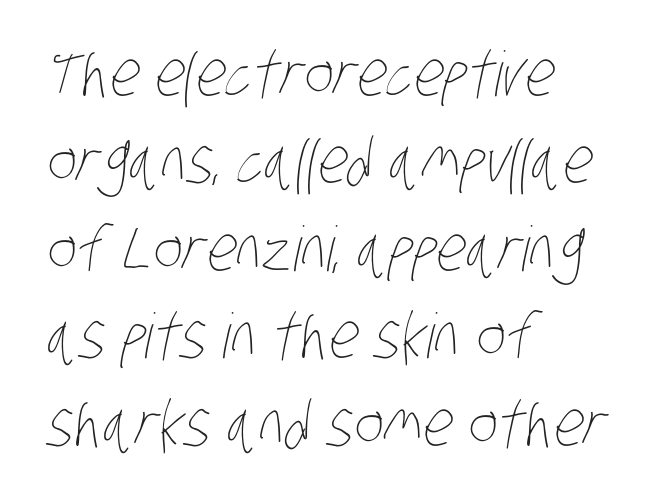
{"bold": "no", "weight": "thin", "width": "condensed", "stroke_contrast": "low", "x_height": "large", "monospaced": "no", "underline": "no", "align": "left", "line_spacing": "normal", "line_spacing_ratio": 1.41, "letter_spacing": "normal", "letter_spacing_em": 0.0, "glyph_px": 62}
